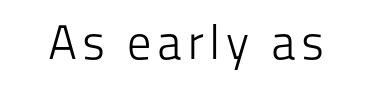
Q: Is the text bold? A: No.
Q: Is the text italic (slanted)? A: No, it is upright.
Q: Is the typeface a serif or a sans-serif typeface? A: Sans-serif.
Q: Is the text underlined? A: No.
Q: Width (condensed, normal, or wide)? A: Normal.
Q: Stroke contrast? A: Low.
Q: x-height? A: Medium.
Q: Monospaced? A: No.
